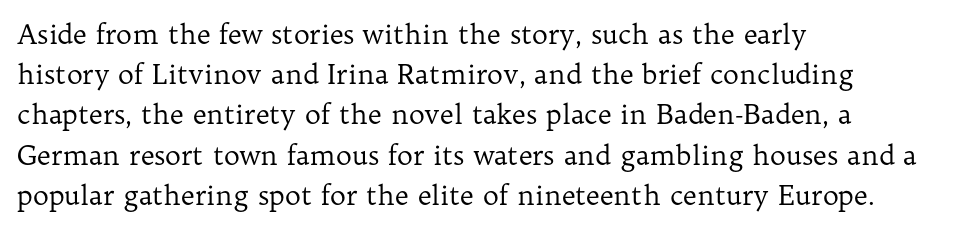
Q: Is the text bold? A: No.
Q: Is the text italic (slanted)? A: No, it is upright.
Q: Is the text underlined? A: No.
Q: How is the paragraph aligned? A: Left-aligned.
Q: Is the spacing between letters normal or unusually wide? A: Normal.
Q: Is the spacing between lines tight, normal or loose? A: Normal.
